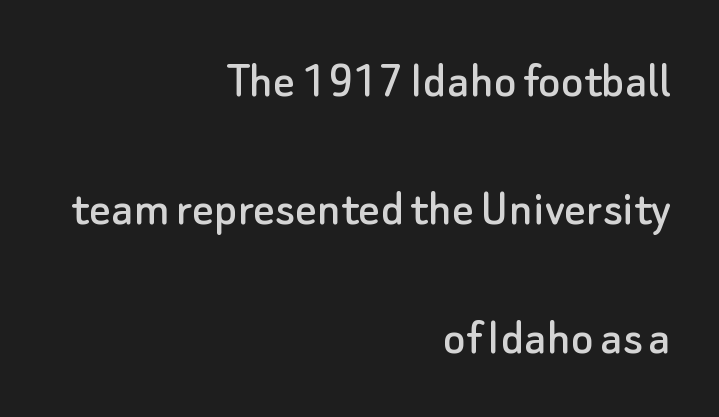
Q: Is the text italic (slanted)? A: No, it is upright.
Q: Is the typeface a serif or a sans-serif typeface? A: Sans-serif.
Q: Is the text underlined? A: No.
Q: How is the paragraph aligned? A: Right-aligned.
Q: Is the spacing between letters normal or unusually wide? A: Normal.
Q: Is the spacing between lines tight, normal or loose? A: Loose.
Q: Width (condensed, normal, or wide)? A: Normal.
Q: Stroke contrast? A: Low.
Q: x-height? A: Small.
Q: Monospaced? A: No.
